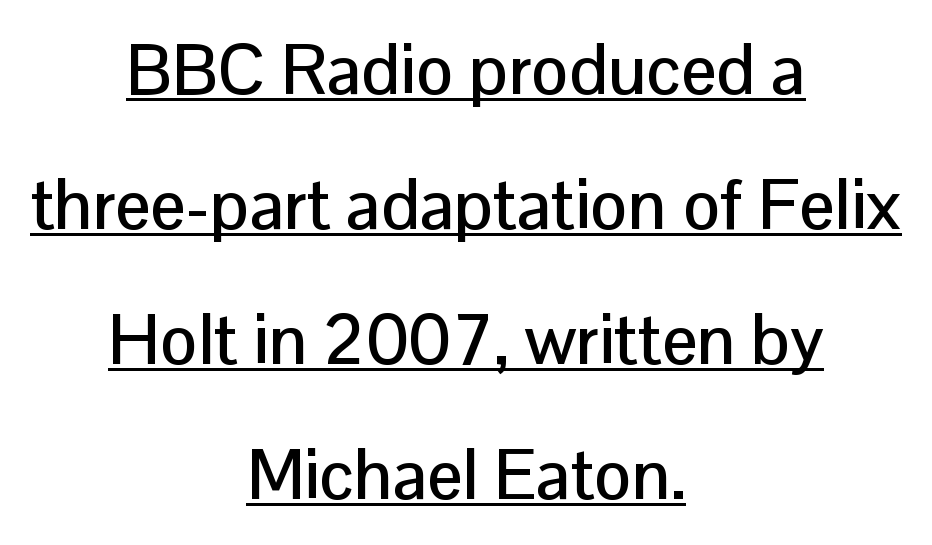
Q: Is the text italic (slanted)? A: No, it is upright.
Q: Is the typeface a serif or a sans-serif typeface? A: Sans-serif.
Q: Is the text underlined? A: Yes.
Q: How is the paragraph aligned? A: Centered.
Q: Is the spacing between letters normal or unusually wide? A: Normal.
Q: Is the spacing between lines tight, normal or loose? A: Loose.
Q: Width (condensed, normal, or wide)? A: Normal.
Q: Stroke contrast? A: Low.
Q: x-height? A: Medium.
Q: Monospaced? A: No.
